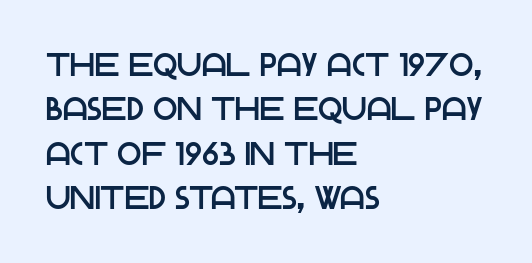
Q: Is the text italic (slanted)? A: No, it is upright.
Q: Is the typeface a serif or a sans-serif typeface? A: Sans-serif.
Q: Is the text underlined? A: No.
Q: How is the paragraph aligned? A: Left-aligned.
Q: Is the spacing between letters normal or unusually wide? A: Normal.
Q: Is the spacing between lines tight, normal or loose? A: Normal.
Q: Width (condensed, normal, or wide)? A: Normal.
Q: Stroke contrast? A: Low.
Q: x-height? A: Large.
Q: Monospaced? A: No.
